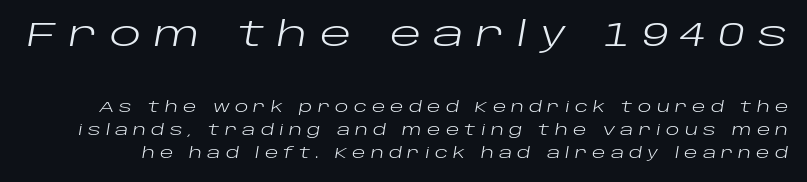
{"italic": "yes", "lean": "right", "slant_degrees": 10, "bold": "no", "weight": "regular", "width": "wide", "stroke_contrast": "low", "x_height": "large", "monospaced": "no", "underline": "no", "line_spacing": "normal", "line_spacing_ratio": 1.65, "letter_spacing": "wide", "letter_spacing_em": 0.37, "larger_block": "first", "size_ratio": 2.36, "glyph_px": 33}
